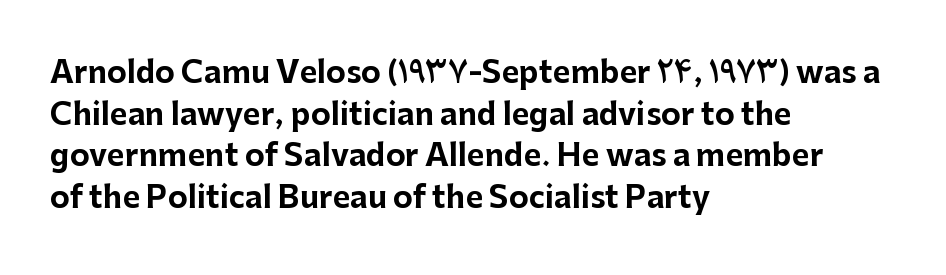
The image shows 30 px bold sans-serif type, upright; set left-aligned, normal line spacing (1.39x), normal letter spacing, not underlined; low stroke contrast and a medium x-height.
